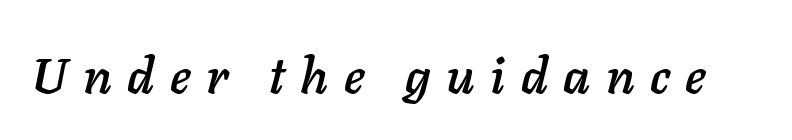
Q: Is the text italic (slanted)? A: Yes, it leans right by about 11 degrees.
Q: Is the text underlined? A: No.
Q: Is the spacing between letters normal or unusually wide? A: Unusually wide.
Q: Width (condensed, normal, or wide)? A: Normal.
Q: Stroke contrast? A: Low.
Q: x-height? A: Medium.
Q: Monospaced? A: No.
